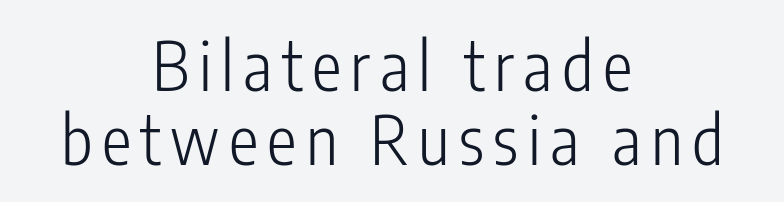
The image shows 67 px light, condensed sans-serif type, upright; set centered, tight line spacing (1.11x), not underlined; low stroke contrast and a medium x-height.
